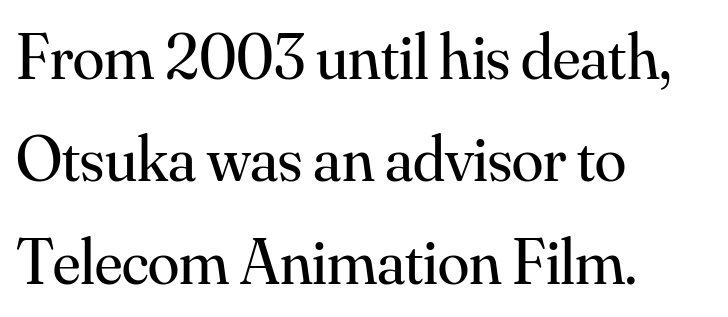
Q: Is the text bold? A: No.
Q: Is the text italic (slanted)? A: No, it is upright.
Q: Is the typeface a serif or a sans-serif typeface? A: Serif.
Q: Is the text underlined? A: No.
Q: How is the paragraph aligned? A: Left-aligned.
Q: Is the spacing between letters normal or unusually wide? A: Normal.
Q: Is the spacing between lines tight, normal or loose? A: Normal.
Q: Width (condensed, normal, or wide)? A: Normal.
Q: Stroke contrast? A: Medium.
Q: x-height? A: Small.
Q: Monospaced? A: No.
